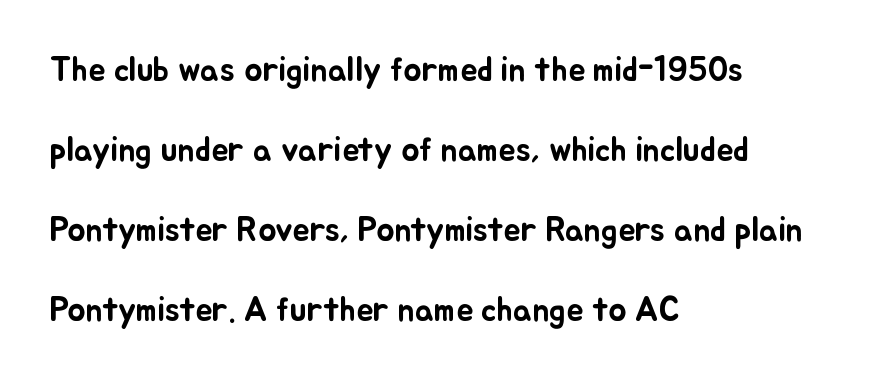
{"italic": "no", "width": "normal", "stroke_contrast": "low", "x_height": "small", "monospaced": "no", "underline": "no", "align": "left", "line_spacing": "loose", "line_spacing_ratio": 2.35, "letter_spacing": "normal", "letter_spacing_em": 0.0, "glyph_px": 34}
